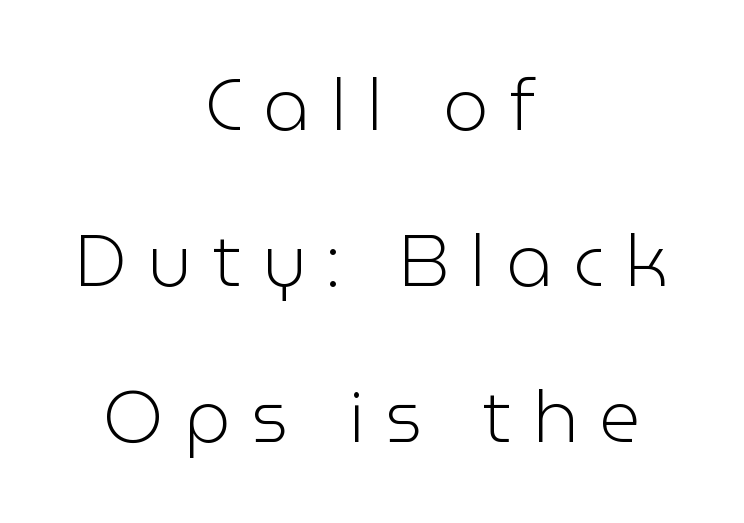
The image shows 72 px light sans-serif type, upright; set centered, loose line spacing (2.17x), unusually wide letter spacing (+0.29 em), not underlined; low stroke contrast and a medium x-height.
